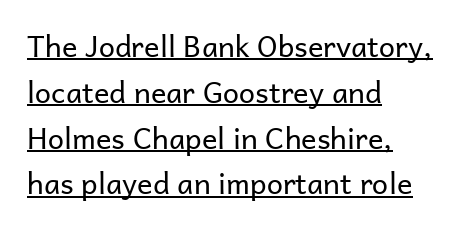
The image shows 29 px regular-weight sans-serif type, upright; set left-aligned, normal line spacing (1.58x), normal letter spacing, underlined; low stroke contrast and a medium x-height.
